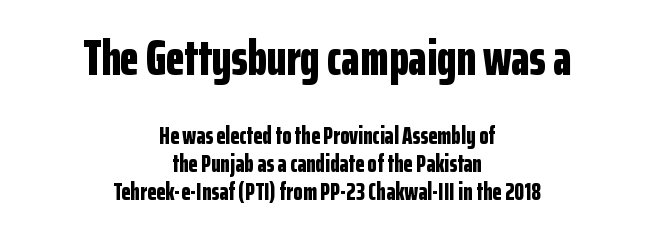
Q: Is the text bold? A: Yes.
Q: Is the text italic (slanted)? A: No, it is upright.
Q: Is the typeface a serif or a sans-serif typeface? A: Sans-serif.
Q: Is the text underlined? A: No.
Q: How is the paragraph aligned? A: Centered.
Q: Is the spacing between letters normal or unusually wide? A: Normal.
Q: Which block of text is set in a larger size, the first (top) or the second (bottom)? A: The first (top) one.
Q: Width (condensed, normal, or wide)? A: Condensed.
Q: Stroke contrast? A: Low.
Q: x-height? A: Medium.
Q: Monospaced? A: No.
